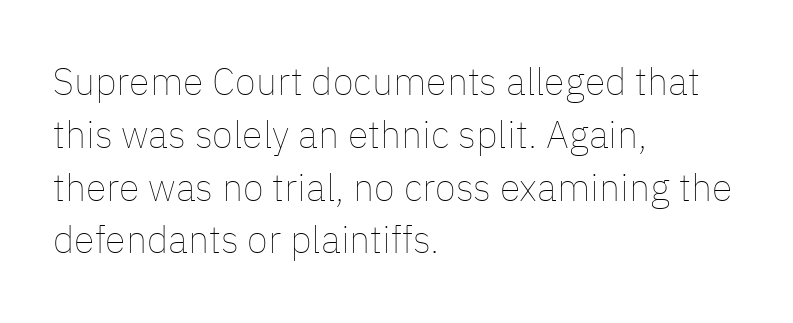
Default kerning and tracking; the words read as compact shapes. The face used here is proportionally spaced, like ordinary book or web type. Each line starts at the same left margin while the right side varies. Whoever set this chose a conventional vertical rhythm. The zone under the glyphs is completely vacant. A light-to-regular cut is what we see here.
